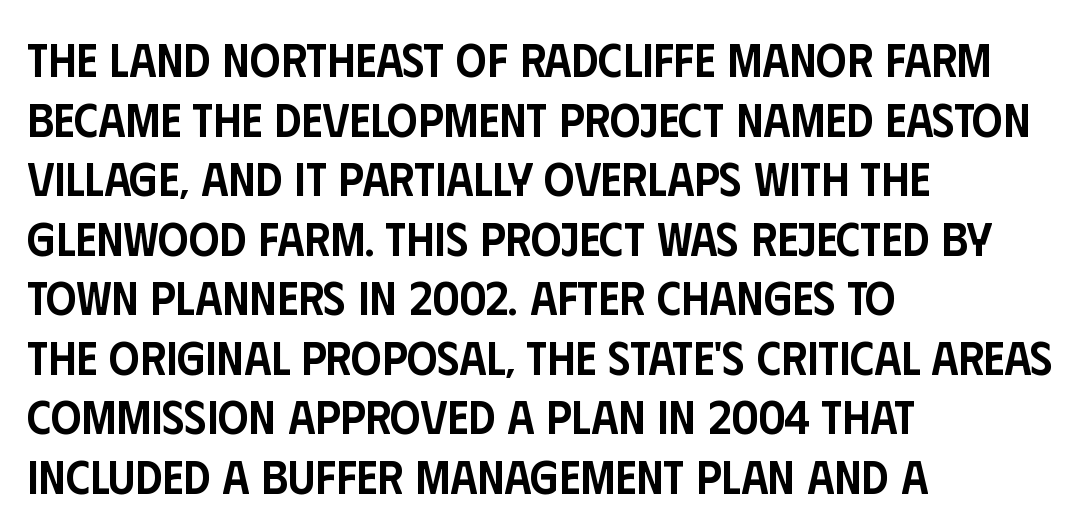
Q: Is the text bold? A: Semi-bold.
Q: Is the text italic (slanted)? A: No, it is upright.
Q: Is the typeface a serif or a sans-serif typeface? A: Sans-serif.
Q: Is the text underlined? A: No.
Q: How is the paragraph aligned? A: Left-aligned.
Q: Is the spacing between letters normal or unusually wide? A: Normal.
Q: Width (condensed, normal, or wide)? A: Condensed.
Q: Stroke contrast? A: Low.
Q: x-height? A: Large.
Q: Monospaced? A: No.
